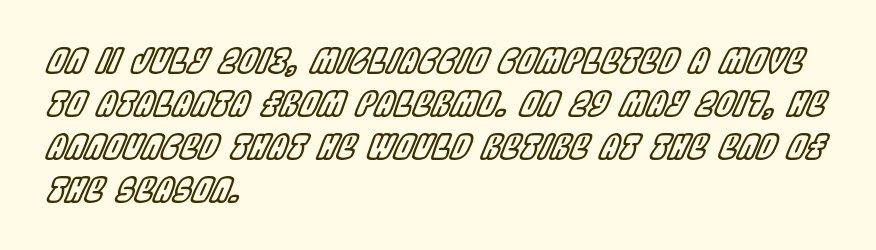
{"italic": "yes", "lean": "right", "slant_degrees": 22, "width": "condensed", "x_height": "large", "monospaced": "no", "underline": "no", "align": "left", "line_spacing": "normal", "line_spacing_ratio": 1.26, "letter_spacing": "normal", "letter_spacing_em": 0.0, "glyph_px": 34}
